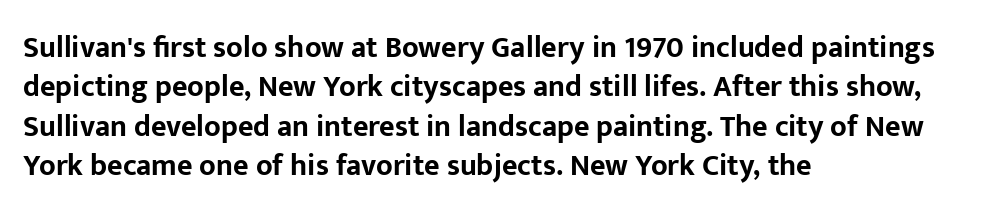
The image shows 30 px bold sans-serif type, upright; set left-aligned, normal line spacing (1.31x), normal letter spacing, not underlined; low stroke contrast and a medium x-height.
